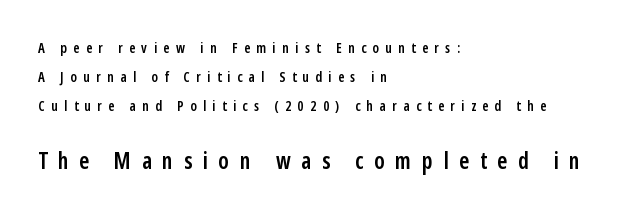
If you drew a ruler down the left edge, every line would touch it. This is moderately heavy type, rendered in semibold. Descender tails drop into unmarked territory. Tracking here is generous; glyphs stand well apart from one another. Small over large — that's the arrangement of the two blocks here.
